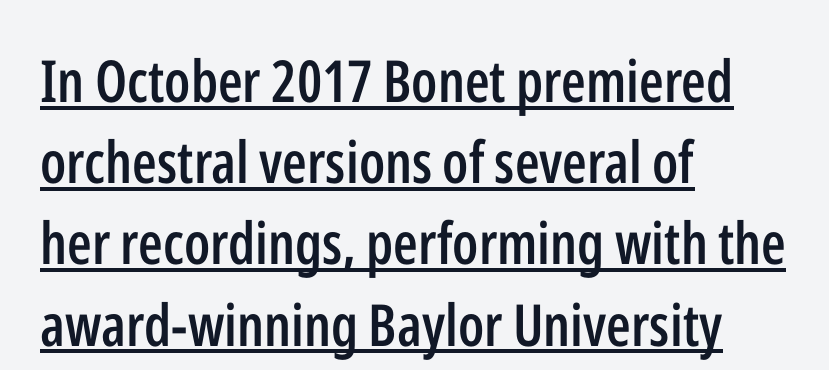
{"serif": "no", "italic": "no", "bold": "semi", "weight": "semibold", "width": "condensed", "stroke_contrast": "low", "x_height": "medium", "monospaced": "no", "underline": "yes", "align": "left", "line_spacing": "normal", "line_spacing_ratio": 1.4, "letter_spacing": "normal", "letter_spacing_em": 0.0, "glyph_px": 58}
